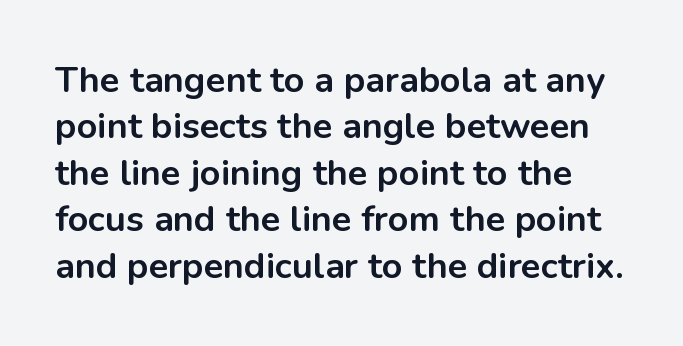
The image shows 36 px bold sans-serif type, upright; set normal line spacing (1.29x), normal letter spacing, not underlined; low stroke contrast and a medium x-height.
